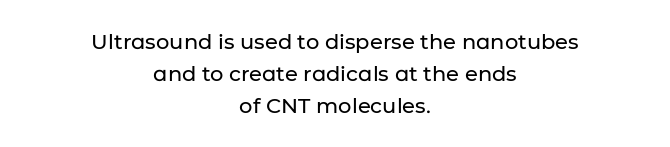
The image shows 21 px text type, upright; set centered, normal line spacing (1.52x), normal letter spacing, not underlined.
